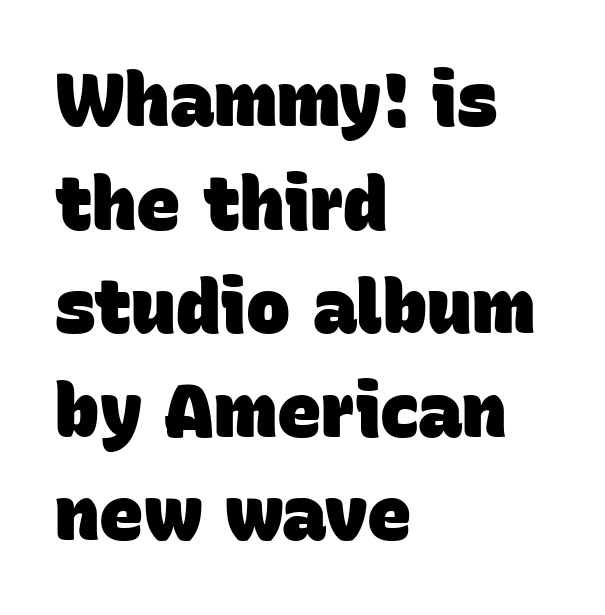
Q: Is the text bold? A: Yes.
Q: Is the typeface a serif or a sans-serif typeface? A: Sans-serif.
Q: Is the text underlined? A: No.
Q: How is the paragraph aligned? A: Left-aligned.
Q: Is the spacing between letters normal or unusually wide? A: Normal.
Q: Is the spacing between lines tight, normal or loose? A: Normal.
Q: Width (condensed, normal, or wide)? A: Normal.
Q: Stroke contrast? A: Low.
Q: x-height? A: Large.
Q: Monospaced? A: No.
